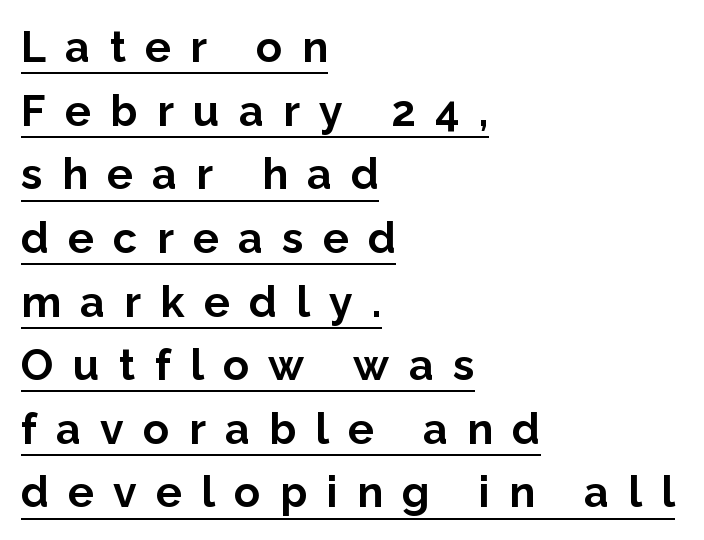
The image shows 43 px bold sans-serif type, upright; set left-aligned, normal line spacing (1.48x), unusually wide letter spacing (+0.45 em), underlined; low stroke contrast and a medium x-height.
